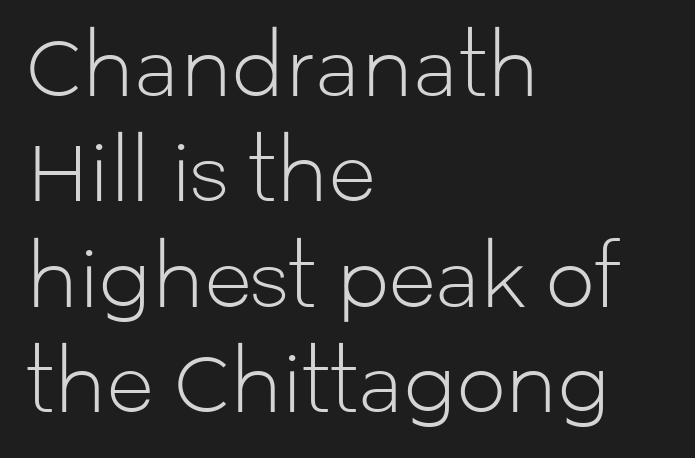
The lettering holds an erect, upright posture throughout. Rows of type keep a routine distance in the vertical direction. Beneath every word, the page is bare. No chunkiness to these letters — they're not bold. Each word holds together tightly as a unit, with standard inter-letter gaps. What kind of face is this? One without serifs — a sans.
